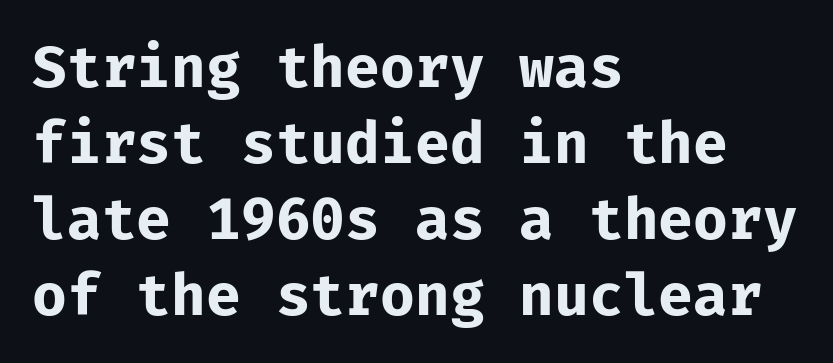
The image shows 58 px bold sans-serif type, upright, monospaced; set left-aligned, normal line spacing (1.31x), normal letter spacing, not underlined; low stroke contrast and a medium x-height.
